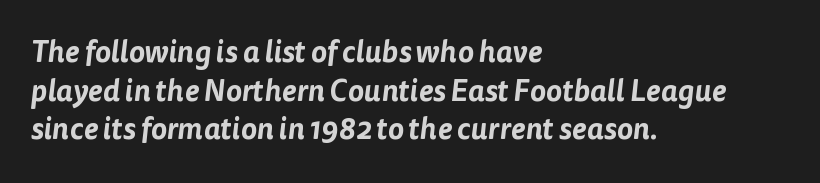
The image shows 30 px sans-serif type; set left-aligned, normal line spacing (1.29x), normal letter spacing, not underlined; low stroke contrast and a medium x-height.
